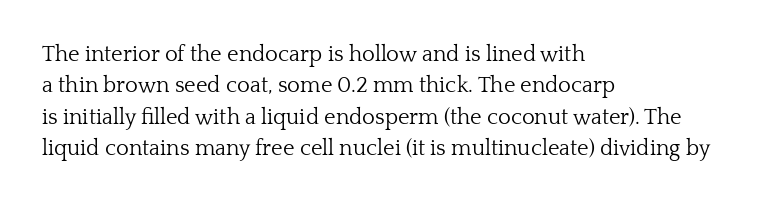
{"italic": "no", "bold": "no", "underline": "no", "align": "left", "line_spacing": "normal", "line_spacing_ratio": 1.43, "letter_spacing": "normal", "letter_spacing_em": 0.0, "glyph_px": 22}
